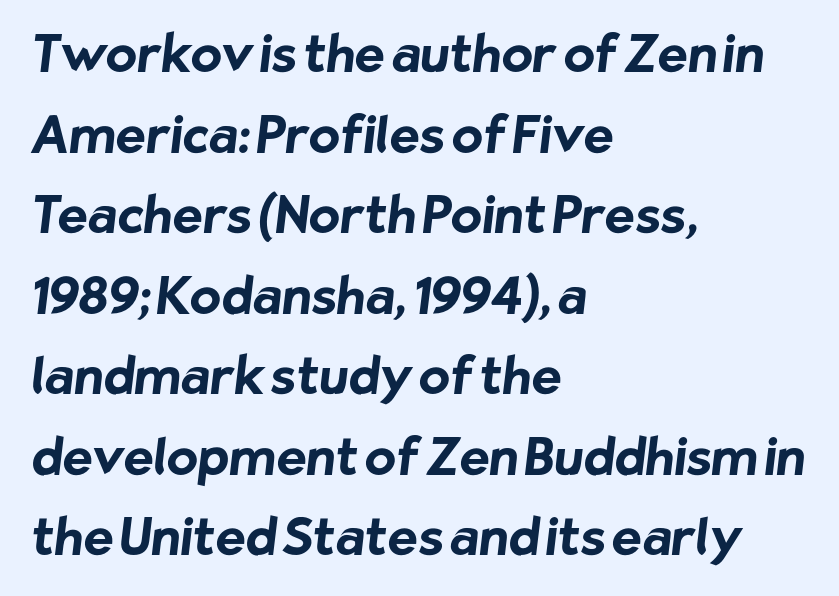
Do the characters align in a grid? No, the font is proportional. Nobody drew a line under any word here. Letter spacing: default. The text block is weighted toward the left margin, trailing off unevenly rightward.
